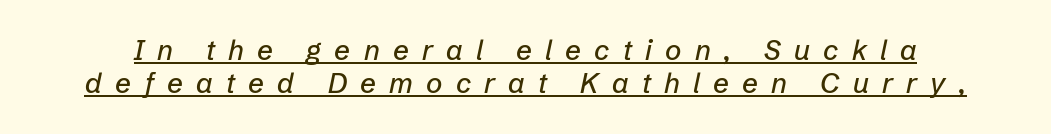
Each word looks stretched out because of the extra space between its letters. This sample carries an underscore along the baseline area. The face used here is proportionally spaced, like ordinary book or web type. Slanted lettering throughout.
